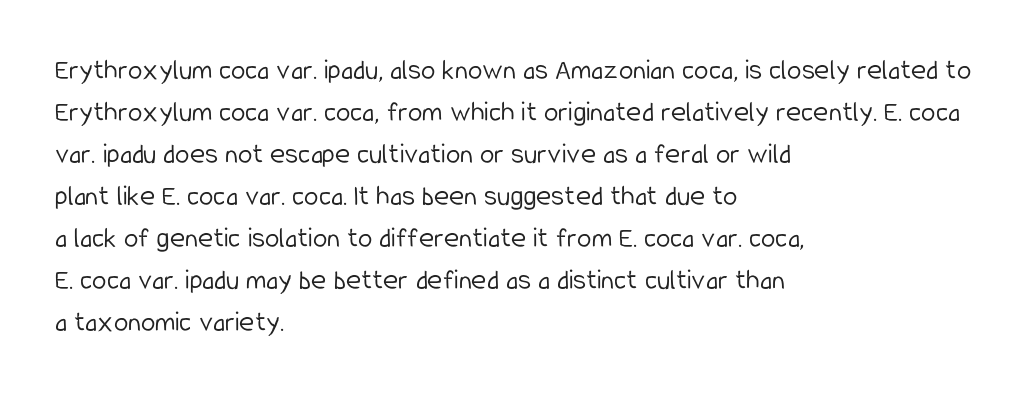
Lines of text with bare space underneath. Look at the bottom of the vertical strokes: they stop flat, with no serifs. Which margin do the lines hug? The left one — the right edge is uneven. Looks like regular typesetting: each glyph gets only the width it needs. Nothing unusual about the tracking: characters are spaced as the font intends.
